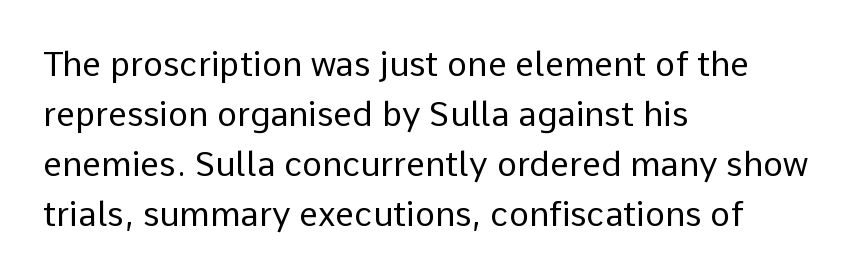
Nope, no serifs anywhere on these letters. Leading: standard. The string is rendered with underlining switched off. Here the designer chose a conventional face with non-uniform glyph widths. No extra ink here — the face is not bold. The letters sit at their default tracking, neither squeezed nor spread.
